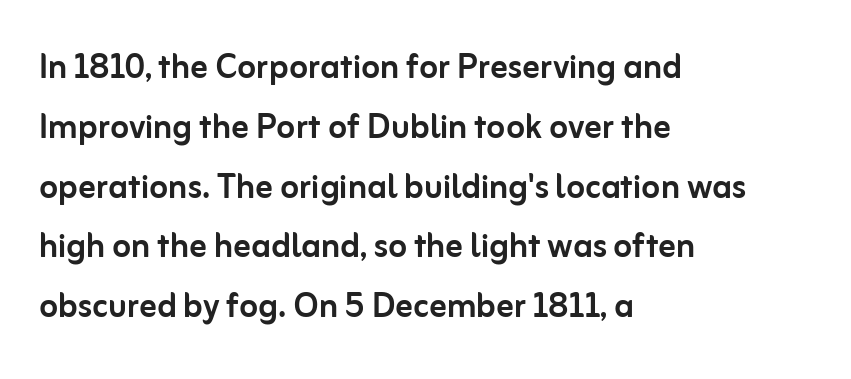
The image shows 43 px sans-serif type, upright; set left-aligned, normal line spacing (1.39x), normal letter spacing, not underlined; low stroke contrast and a medium x-height.
